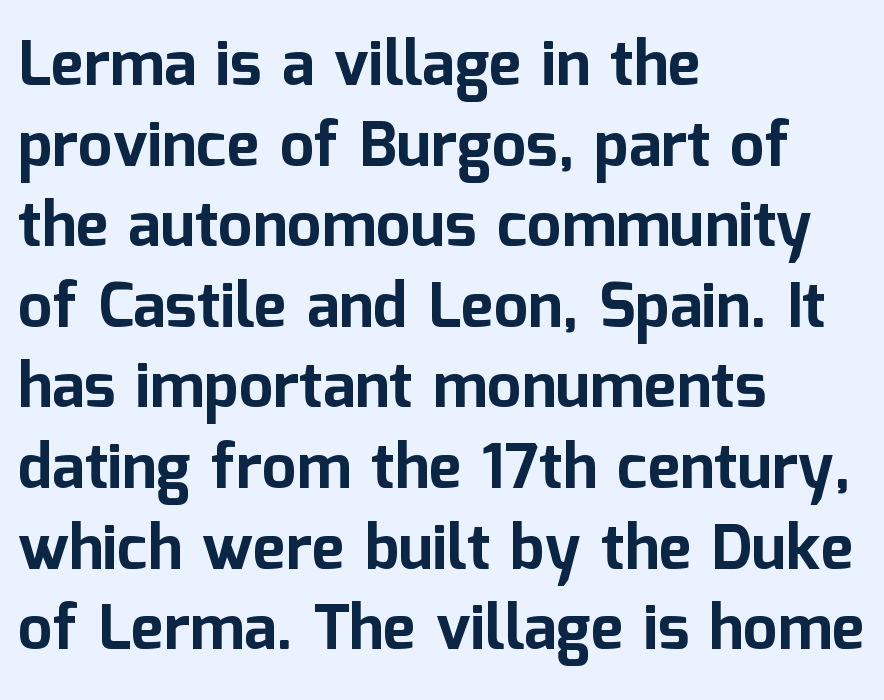
Line beginnings align vertically; line endings do not. The specimen omits any rule beneath the text block's lines. The font's upright variant was chosen for this text. The font is running at its bold setting. The letters advance in unequal steps, a hallmark of proportional type.
